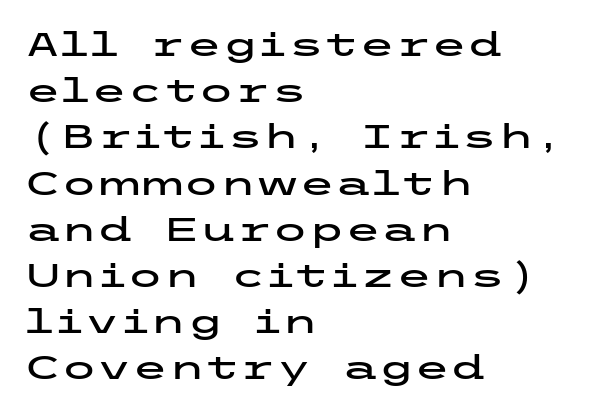
{"serif": "no", "italic": "no", "width": "wide", "stroke_contrast": "low", "x_height": "medium", "underline": "no", "align": "left", "line_spacing": "normal", "line_spacing_ratio": 1.4, "letter_spacing": "normal", "letter_spacing_em": 0.0, "glyph_px": 33}
